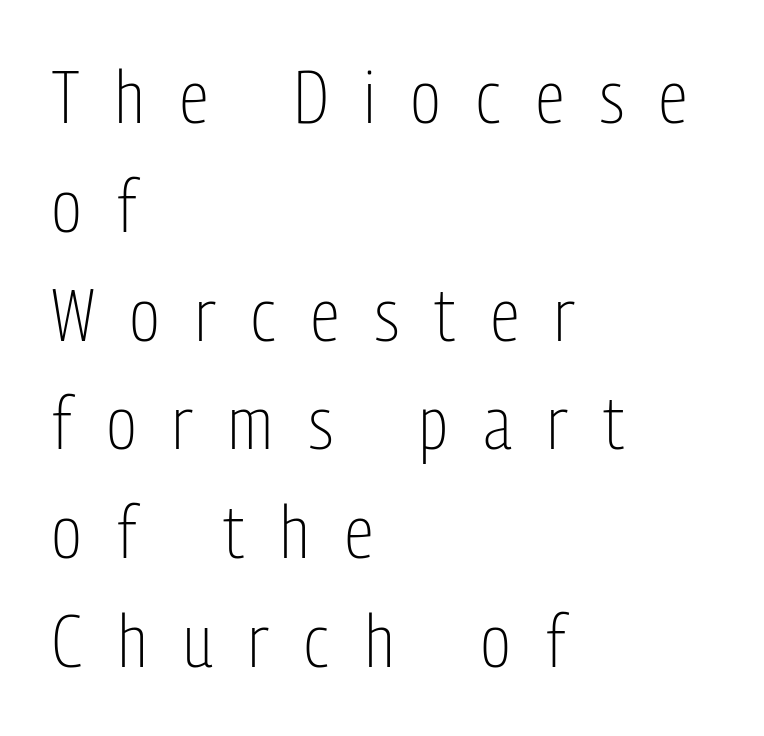
Q: Is the text bold? A: No.
Q: Is the text italic (slanted)? A: No, it is upright.
Q: Is the typeface a serif or a sans-serif typeface? A: Sans-serif.
Q: Is the text underlined? A: No.
Q: How is the paragraph aligned? A: Left-aligned.
Q: Is the spacing between letters normal or unusually wide? A: Unusually wide.
Q: Is the spacing between lines tight, normal or loose? A: Normal.
Q: Width (condensed, normal, or wide)? A: Condensed.
Q: Stroke contrast? A: Low.
Q: x-height? A: Medium.
Q: Monospaced? A: No.
